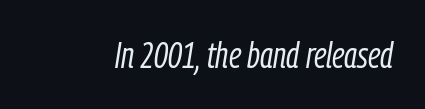
Q: Is the text bold? A: No.
Q: Is the text italic (slanted)? A: Yes, it leans right by about 9 degrees.
Q: Is the text underlined? A: No.
Q: Is the spacing between letters normal or unusually wide? A: Normal.
Q: Width (condensed, normal, or wide)? A: Condensed.
Q: Stroke contrast? A: Low.
Q: x-height? A: Medium.
Q: Monospaced? A: No.
